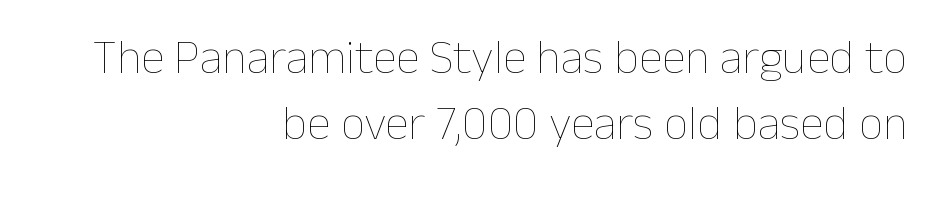
Q: Is the text bold? A: No.
Q: Is the text italic (slanted)? A: No, it is upright.
Q: Is the text underlined? A: No.
Q: How is the paragraph aligned? A: Right-aligned.
Q: Is the spacing between letters normal or unusually wide? A: Normal.
Q: Is the spacing between lines tight, normal or loose? A: Normal.
Q: Width (condensed, normal, or wide)? A: Normal.
Q: Stroke contrast? A: Low.
Q: x-height? A: Medium.
Q: Monospaced? A: No.
